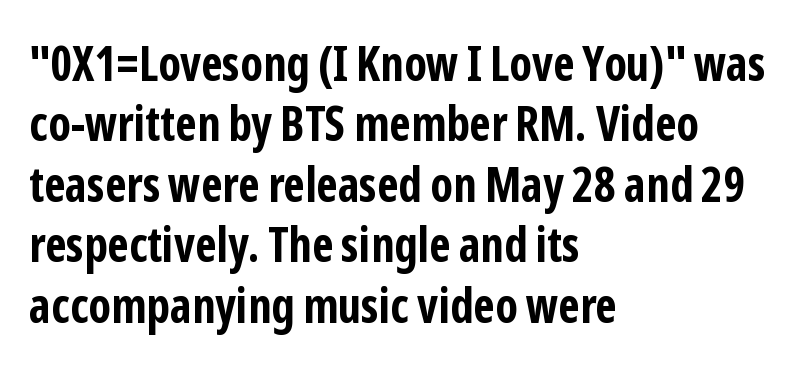
{"serif": "no", "italic": "no", "bold": "yes", "weight": "bold", "width": "condensed", "stroke_contrast": "low", "x_height": "medium", "monospaced": "no", "underline": "no", "align": "left", "line_spacing": "normal", "line_spacing_ratio": 1.26, "letter_spacing": "normal", "letter_spacing_em": 0.0, "glyph_px": 48}
